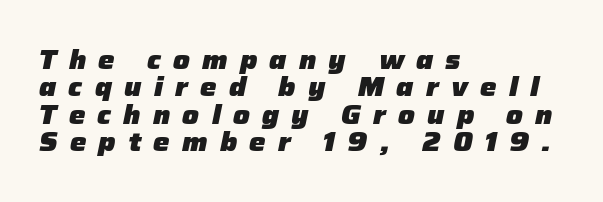
{"italic": "yes", "lean": "right", "slant_degrees": 12, "bold": "yes", "underline": "no", "align": "left", "line_spacing": "tight", "line_spacing_ratio": 1.05, "letter_spacing": "wide", "letter_spacing_em": 0.47, "glyph_px": 26}
